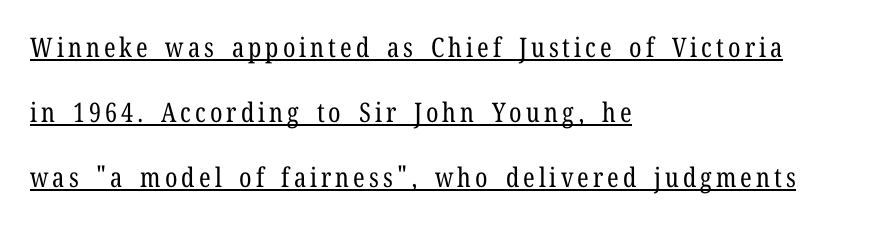
The font sits on the lighter half of the weight spectrum, regular included. Rendered with straight, roman letterforms. The lines are quadded left. Beneath each row of characters lies a ruled line. The lines are spread far apart with generous leading.
